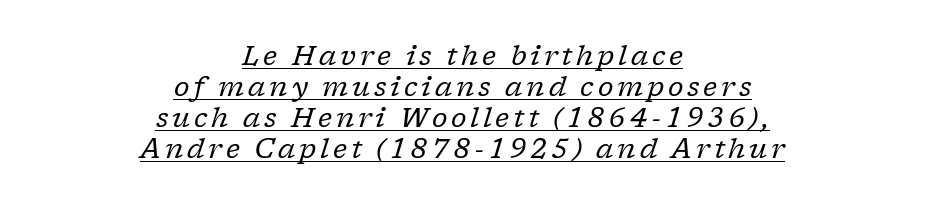
Q: Is the text bold? A: No.
Q: Is the text italic (slanted)? A: Yes, it leans right by about 17 degrees.
Q: Is the text underlined? A: Yes.
Q: How is the paragraph aligned? A: Centered.
Q: Is the spacing between lines tight, normal or loose? A: Tight.
